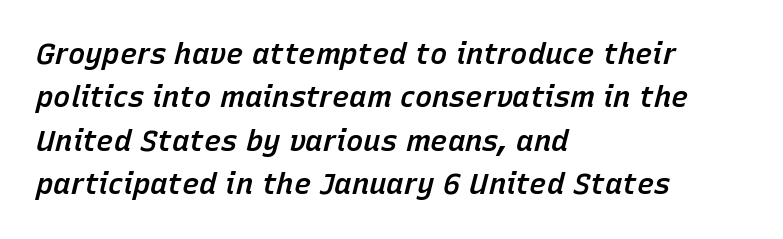
{"italic": "yes", "lean": "right", "slant_degrees": 15, "bold": "semi", "weight": "semibold", "width": "normal", "stroke_contrast": "low", "x_height": "medium", "monospaced": "no", "underline": "no", "align": "left", "line_spacing": "normal", "line_spacing_ratio": 1.5, "letter_spacing": "normal", "letter_spacing_em": 0.0, "glyph_px": 29}
